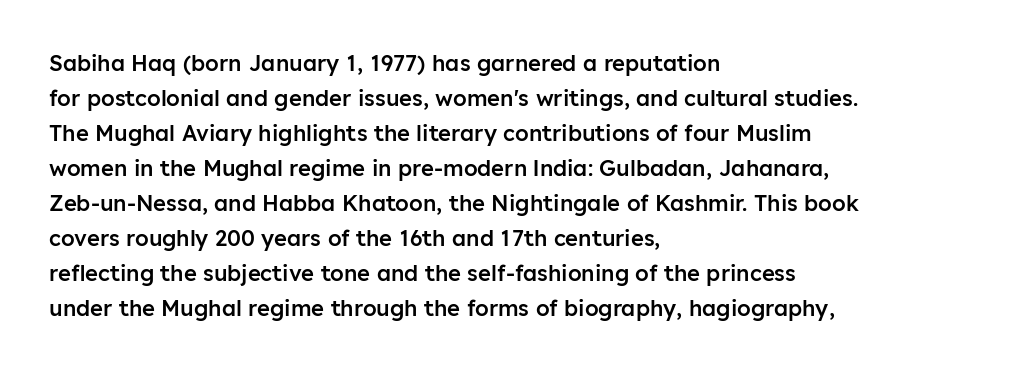
The image shows 22 px text type, upright; set left-aligned, normal line spacing (1.59x), normal letter spacing, not underlined.
